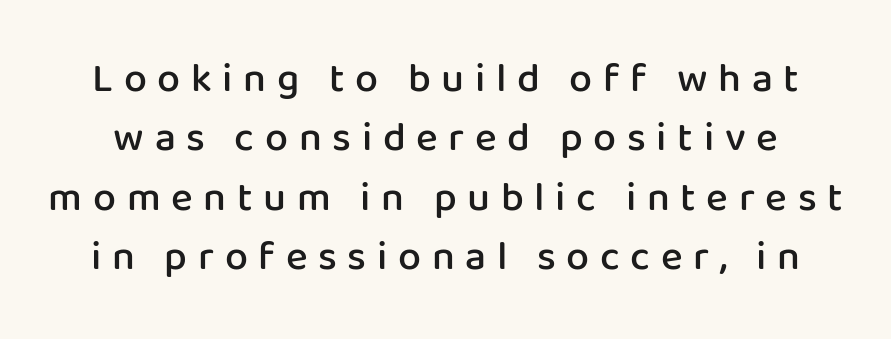
The image shows 41 px semibold sans-serif type, upright; set normal line spacing (1.45x), unusually wide letter spacing (+0.26 em), not underlined; low stroke contrast and a medium x-height.
